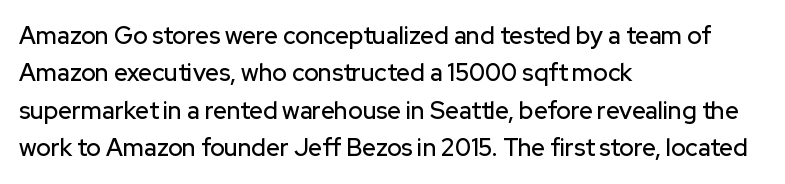
Quick note: interline space is typical. Ordinary non-slanted type is in use. The glyphs are unaccompanied by any horizontal stroke below them. The setting favours the left margin, as ordinary paragraphs usually do.
